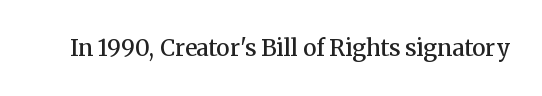
The image shows 23 px text type, upright; set normal letter spacing, not underlined.
